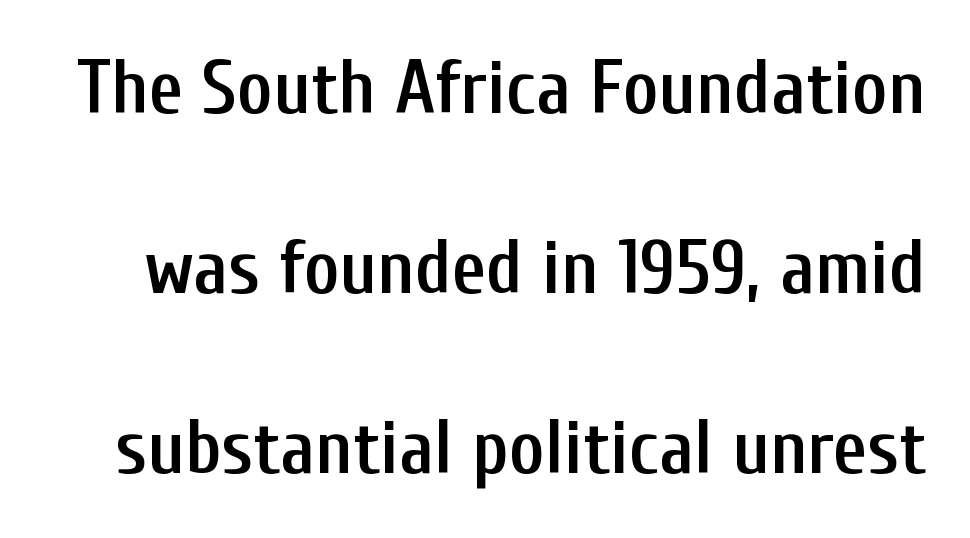
The image shows 76 px semibold, condensed sans-serif type, upright; set loose line spacing (2.37x), normal letter spacing, not underlined; low stroke contrast and a medium x-height.
